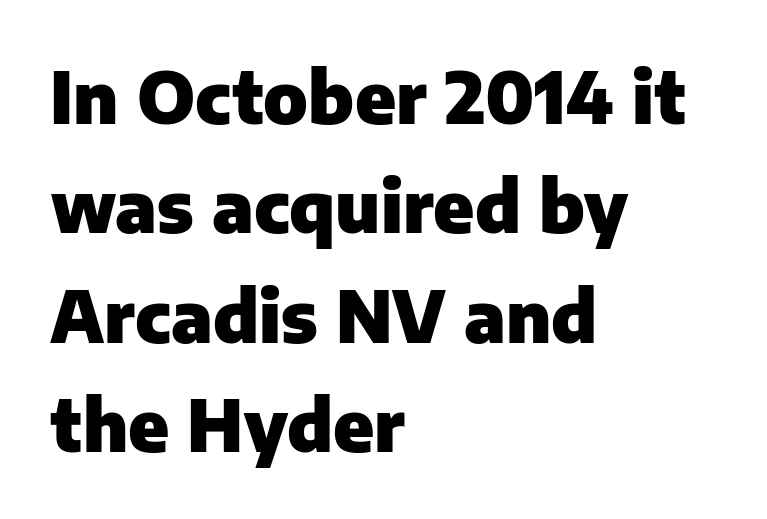
Q: Is the text bold? A: Yes.
Q: Is the text italic (slanted)? A: No, it is upright.
Q: Is the typeface a serif or a sans-serif typeface? A: Sans-serif.
Q: Is the text underlined? A: No.
Q: How is the paragraph aligned? A: Left-aligned.
Q: Is the spacing between letters normal or unusually wide? A: Normal.
Q: Is the spacing between lines tight, normal or loose? A: Normal.
Q: Width (condensed, normal, or wide)? A: Normal.
Q: Stroke contrast? A: Low.
Q: x-height? A: Medium.
Q: Monospaced? A: No.
